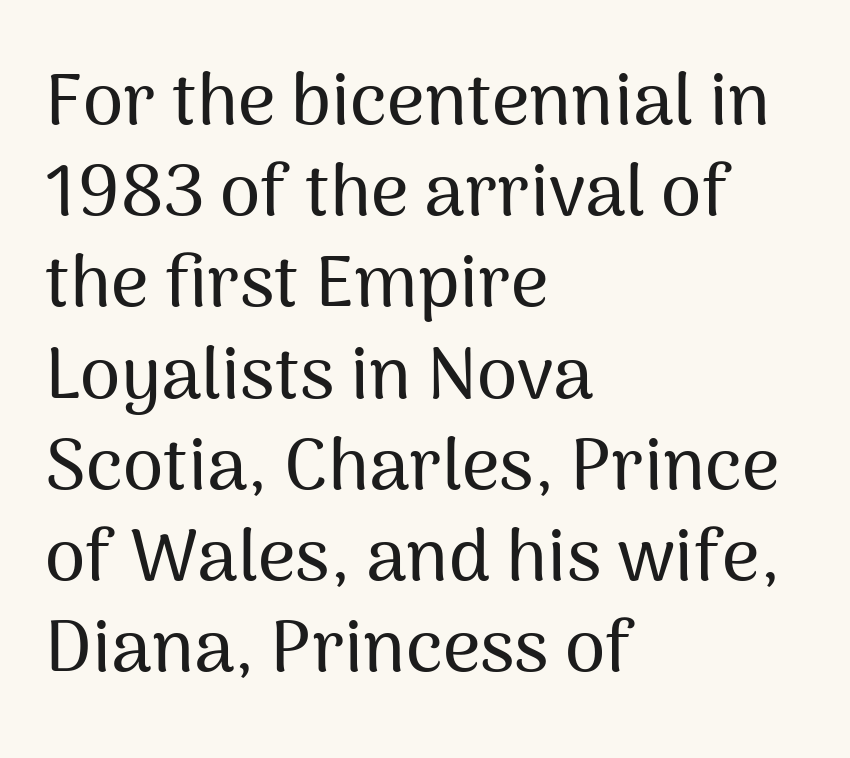
{"serif": "no", "italic": "no", "width": "normal", "stroke_contrast": "medium", "x_height": "medium", "monospaced": "no", "underline": "no", "align": "left", "line_spacing": "normal", "line_spacing_ratio": 1.25, "letter_spacing": "normal", "letter_spacing_em": 0.0, "glyph_px": 73}
